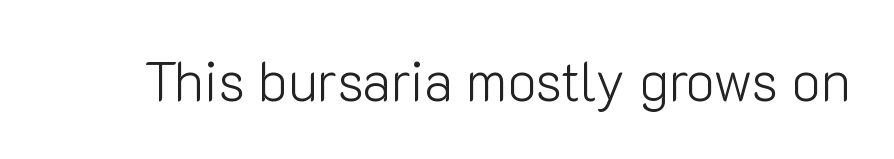
Q: Is the text bold? A: No.
Q: Is the text italic (slanted)? A: No, it is upright.
Q: Is the typeface a serif or a sans-serif typeface? A: Sans-serif.
Q: Is the text underlined? A: No.
Q: Is the spacing between letters normal or unusually wide? A: Normal.
Q: Width (condensed, normal, or wide)? A: Normal.
Q: Stroke contrast? A: Low.
Q: x-height? A: Medium.
Q: Monospaced? A: No.
